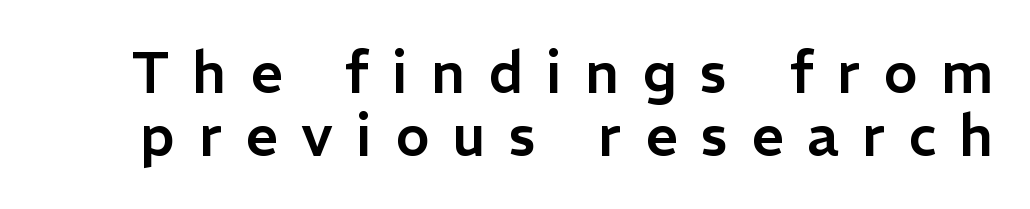
{"serif": "no", "italic": "no", "width": "normal", "stroke_contrast": "low", "x_height": "medium", "monospaced": "no", "underline": "no", "line_spacing": "tight", "line_spacing_ratio": 1.1, "letter_spacing": "wide", "letter_spacing_em": 0.41, "glyph_px": 57}
